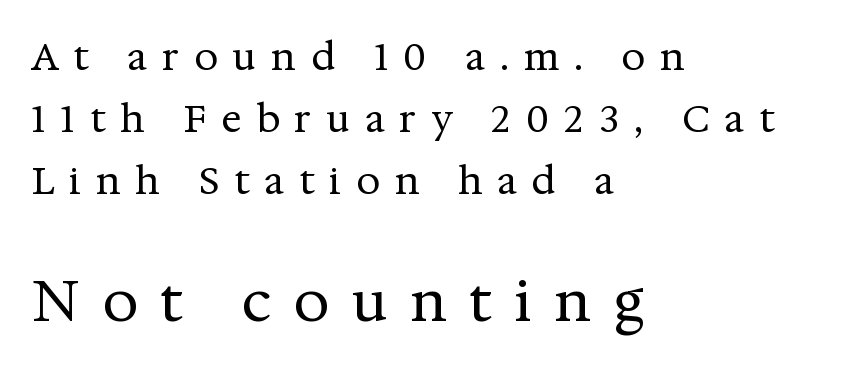
Q: Is the text bold? A: No.
Q: Is the text italic (slanted)? A: No, it is upright.
Q: Is the typeface a serif or a sans-serif typeface? A: Serif.
Q: Is the text underlined? A: No.
Q: How is the paragraph aligned? A: Left-aligned.
Q: Is the spacing between letters normal or unusually wide? A: Unusually wide.
Q: Is the spacing between lines tight, normal or loose? A: Normal.
Q: Which block of text is set in a larger size, the first (top) or the second (bottom)? A: The second (bottom) one.
Q: Width (condensed, normal, or wide)? A: Normal.
Q: Stroke contrast? A: Medium.
Q: x-height? A: Medium.
Q: Monospaced? A: No.
